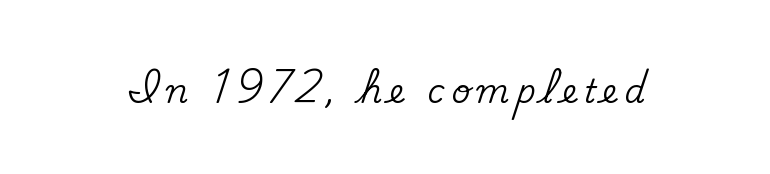
{"width": "normal", "stroke_contrast": "medium", "x_height": "small", "monospaced": "no", "underline": "no", "letter_spacing": "wide", "letter_spacing_em": 0.2, "glyph_px": 33}
